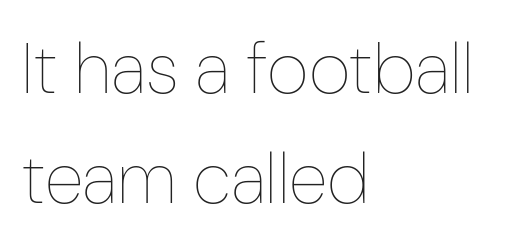
{"italic": "no", "bold": "no", "weight": "thin", "width": "condensed", "stroke_contrast": "low", "x_height": "medium", "monospaced": "no", "underline": "no", "align": "left", "line_spacing": "normal", "line_spacing_ratio": 1.53, "letter_spacing": "normal", "letter_spacing_em": 0.0, "glyph_px": 72}
